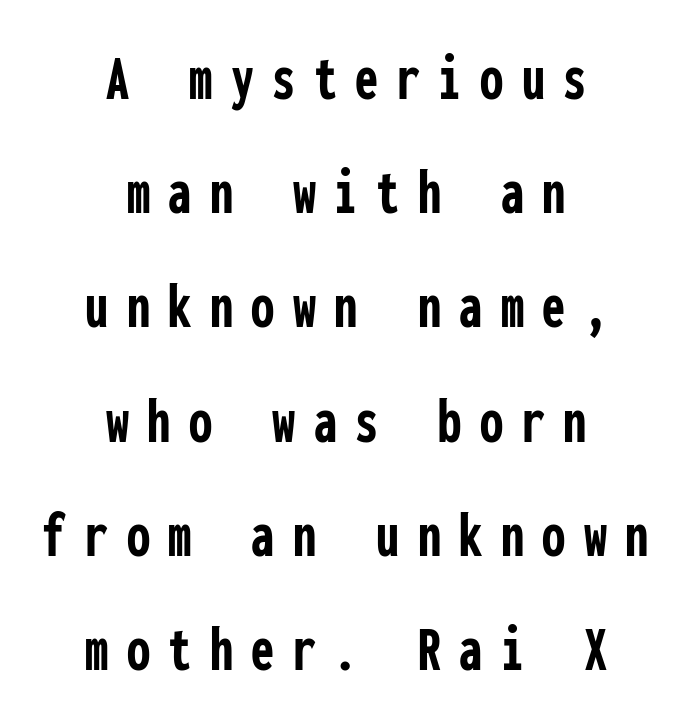
Q: Is the text bold? A: Yes.
Q: Is the text italic (slanted)? A: No, it is upright.
Q: Is the typeface a serif or a sans-serif typeface? A: Sans-serif.
Q: Is the text underlined? A: No.
Q: How is the paragraph aligned? A: Centered.
Q: Is the spacing between letters normal or unusually wide? A: Unusually wide.
Q: Width (condensed, normal, or wide)? A: Condensed.
Q: Stroke contrast? A: Low.
Q: x-height? A: Medium.
Q: Monospaced? A: Yes.
